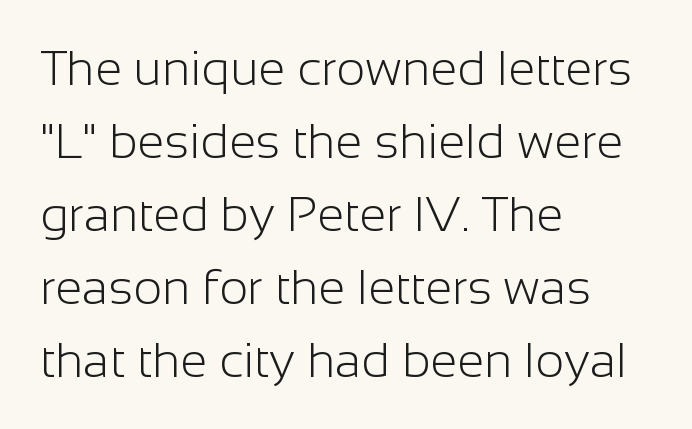
The typeface has the unassuming heft of standard copy or less. No italicization has been applied; the sample stays upright. Line beginnings align vertically; line endings do not. Between one letter and the next there's only the usual sliver of space. Each new line begins a customary step beneath the previous one. The typeface chosen for these lines omits serifs.
